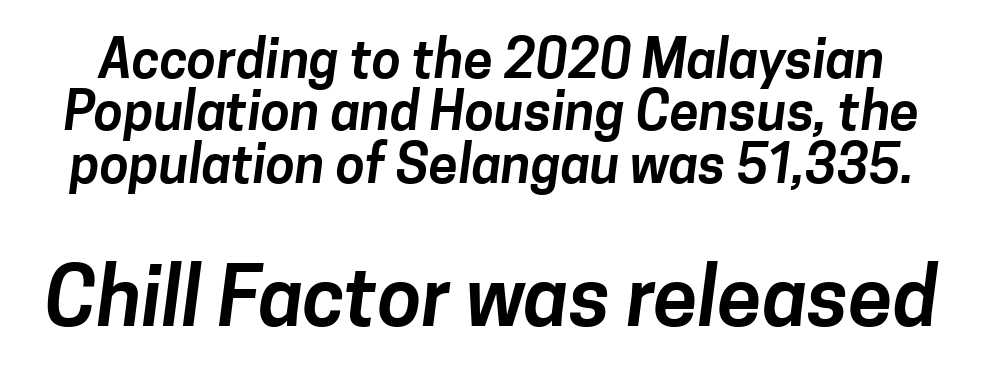
{"serif": "no", "width": "normal", "stroke_contrast": "low", "x_height": "medium", "monospaced": "no", "underline": "no", "line_spacing": "tight", "line_spacing_ratio": 0.99, "letter_spacing": "normal", "letter_spacing_em": 0.0, "larger_block": "second", "size_ratio": 1.51, "glyph_px": 80}
